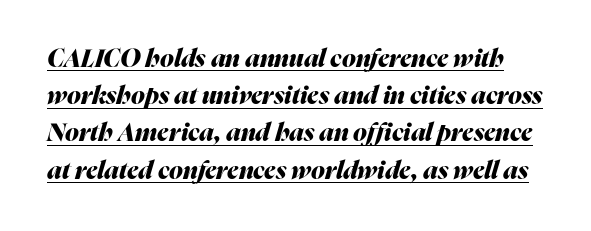
Q: Is the text bold? A: Yes.
Q: Is the text italic (slanted)? A: Yes, it leans right by about 16 degrees.
Q: Is the text underlined? A: Yes.
Q: Is the spacing between letters normal or unusually wide? A: Normal.
Q: Is the spacing between lines tight, normal or loose? A: Normal.
